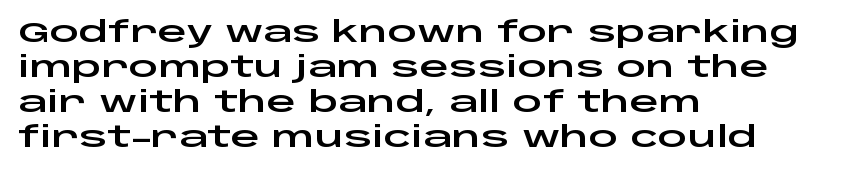
The horizontal fit of the characters is conventional and even. Posture: vertical. Note the varied advance widths — an 'i' is clearly narrower than an 'm'. Descenders are the only things crossing below the line.
